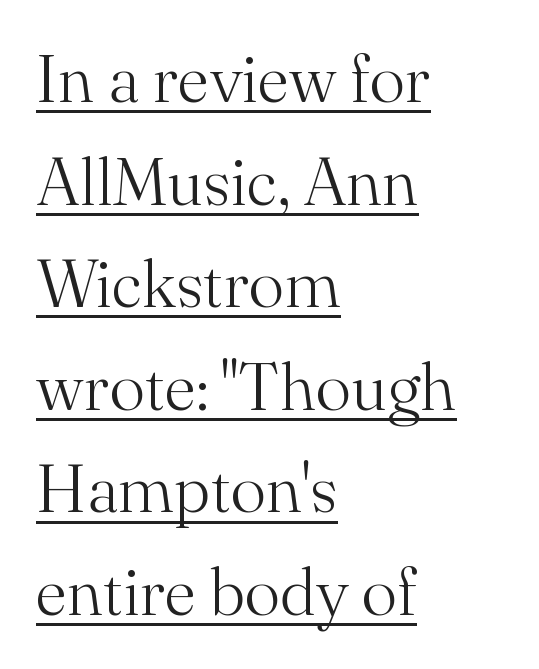
Q: Is the text bold? A: No.
Q: Is the text italic (slanted)? A: No, it is upright.
Q: Is the typeface a serif or a sans-serif typeface? A: Serif.
Q: Is the text underlined? A: Yes.
Q: How is the paragraph aligned? A: Left-aligned.
Q: Is the spacing between letters normal or unusually wide? A: Normal.
Q: Is the spacing between lines tight, normal or loose? A: Normal.
Q: Width (condensed, normal, or wide)? A: Normal.
Q: Stroke contrast? A: Medium.
Q: x-height? A: Small.
Q: Monospaced? A: No.
